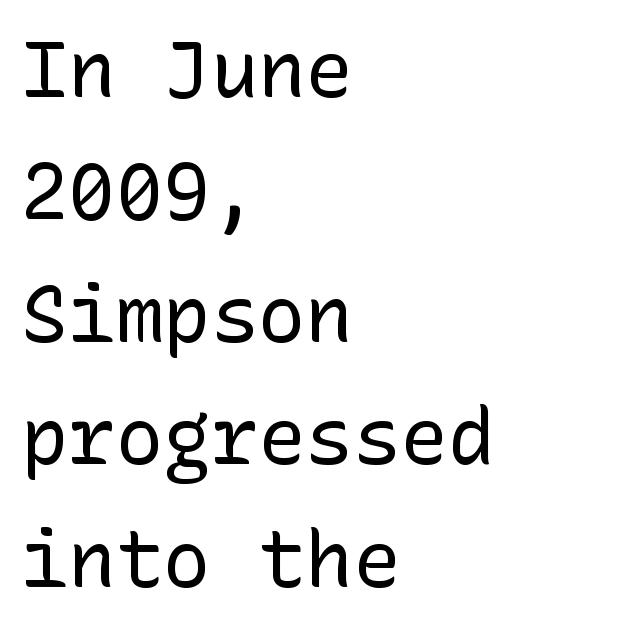
Q: Is the text bold? A: No.
Q: Is the text italic (slanted)? A: No, it is upright.
Q: Is the typeface a serif or a sans-serif typeface? A: Sans-serif.
Q: Is the text underlined? A: No.
Q: How is the paragraph aligned? A: Left-aligned.
Q: Is the spacing between letters normal or unusually wide? A: Normal.
Q: Is the spacing between lines tight, normal or loose? A: Normal.
Q: Width (condensed, normal, or wide)? A: Normal.
Q: Stroke contrast? A: Low.
Q: x-height? A: Medium.
